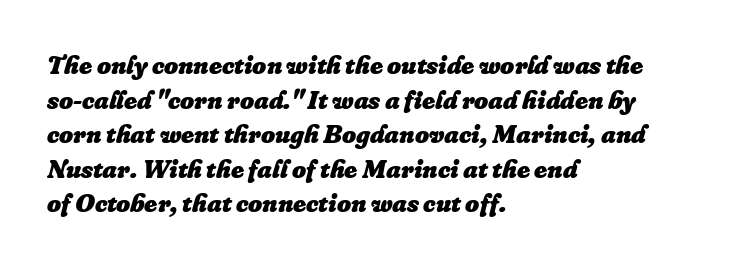
{"italic": "yes", "lean": "right", "slant_degrees": 16, "bold": "yes", "underline": "no", "align": "left", "line_spacing": "normal", "line_spacing_ratio": 1.28, "letter_spacing": "normal", "letter_spacing_em": 0.0, "glyph_px": 27}
